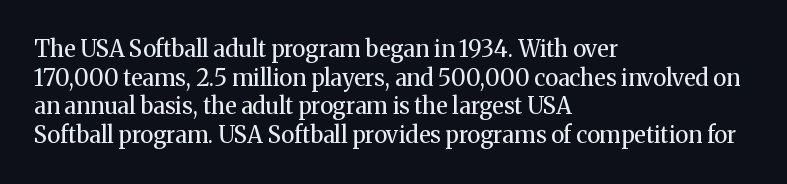
Beneath every word, the page is bare. On a weight scale, this lands at 450 or below. Look at the tracking — it's just the regular setting, nothing added. The typesetter chose a ragged-right arrangement here. Upright lettering throughout.
